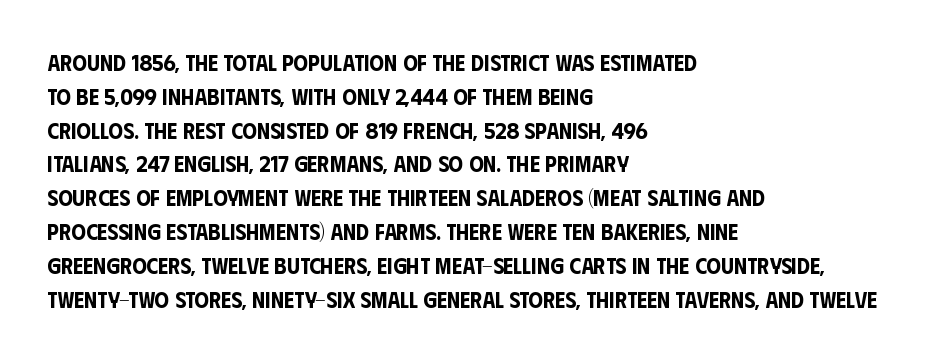
Q: Is the text italic (slanted)? A: No, it is upright.
Q: Is the text underlined? A: No.
Q: How is the paragraph aligned? A: Left-aligned.
Q: Is the spacing between letters normal or unusually wide? A: Normal.
Q: Is the spacing between lines tight, normal or loose? A: Normal.
